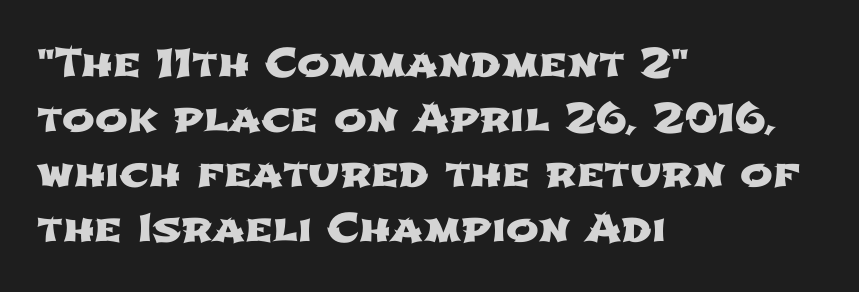
The image shows 39 px wide sans-serif type; set left-aligned, normal line spacing (1.41x), normal letter spacing, not underlined; low stroke contrast and a medium x-height.
